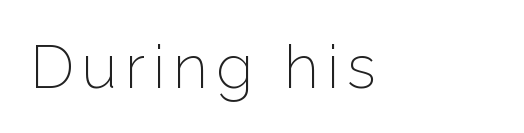
The image shows 61 px light sans-serif type, upright; set left-aligned, not underlined; low stroke contrast and a medium x-height.
